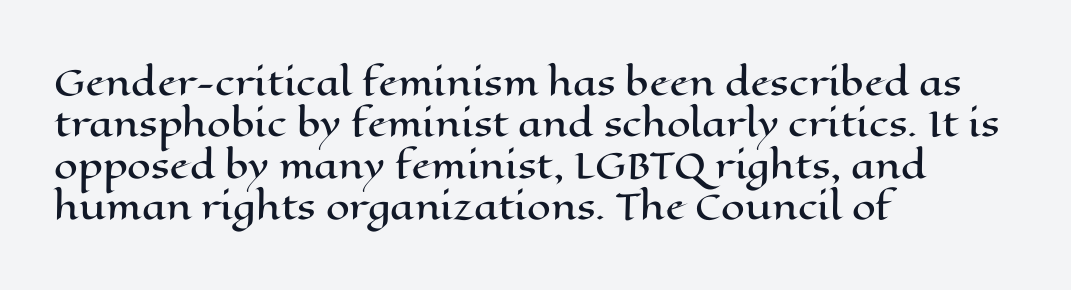
{"italic": "no", "width": "wide", "stroke_contrast": "high", "x_height": "medium", "monospaced": "no", "underline": "no", "align": "left", "line_spacing_ratio": 1.22, "letter_spacing": "normal", "letter_spacing_em": 0.0, "glyph_px": 34}
